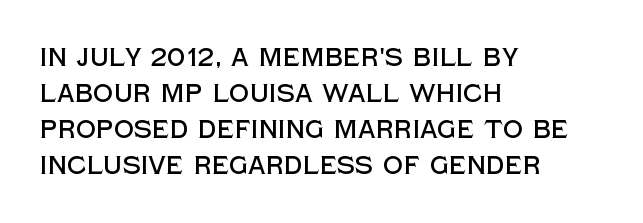
The image shows 25 px text type, upright; set left-aligned, normal line spacing (1.44x), normal letter spacing, not underlined.
